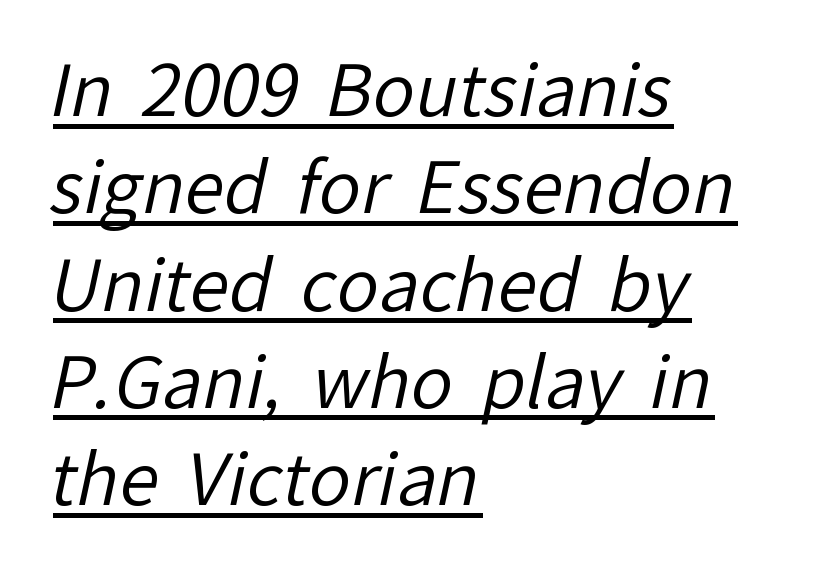
Q: Is the text bold? A: No.
Q: Is the typeface a serif or a sans-serif typeface? A: Sans-serif.
Q: Is the text underlined? A: Yes.
Q: How is the paragraph aligned? A: Left-aligned.
Q: Is the spacing between letters normal or unusually wide? A: Normal.
Q: Is the spacing between lines tight, normal or loose? A: Normal.
Q: Width (condensed, normal, or wide)? A: Normal.
Q: Stroke contrast? A: Low.
Q: x-height? A: Medium.
Q: Monospaced? A: No.
